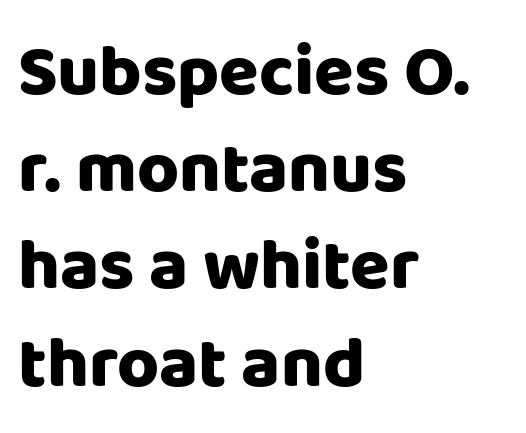
Is the block centered? No — it sits flush against the left margin. Varying glyph widths throughout — classic text-font behaviour. Posture: upright roman. No feet cap the strokes, marking this as sans-serif type. Rule under the text: the space is simply empty.
